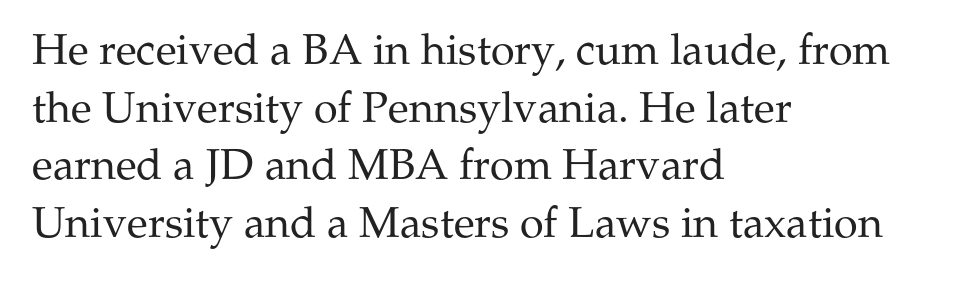
The image shows 43 px regular-weight serif type, upright; set left-aligned, normal line spacing (1.34x), normal letter spacing, not underlined; medium stroke contrast and a medium x-height.
